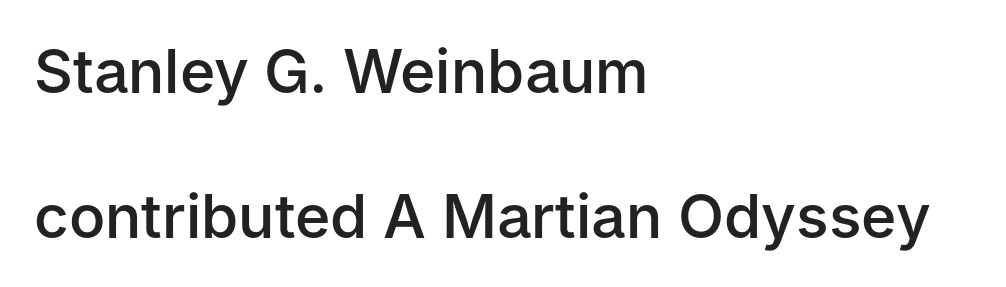
The image shows 60 px semibold sans-serif type, upright; set left-aligned, loose line spacing (2.41x), normal letter spacing, not underlined; low stroke contrast and a medium x-height.
